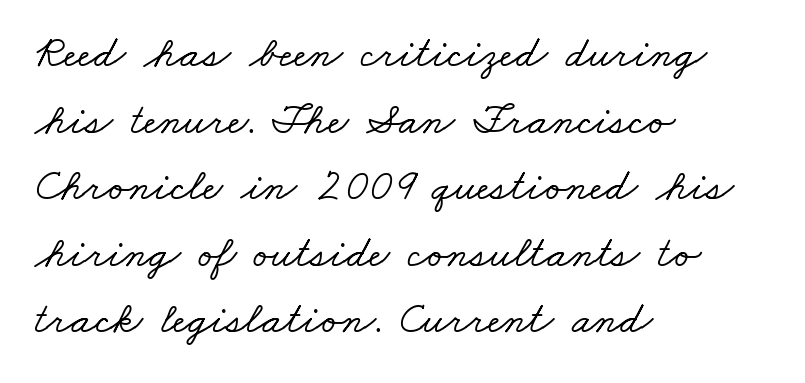
Q: Is the typeface a serif or a sans-serif typeface? A: Serif.
Q: Is the text underlined? A: No.
Q: How is the paragraph aligned? A: Left-aligned.
Q: Is the spacing between letters normal or unusually wide? A: Normal.
Q: Is the spacing between lines tight, normal or loose? A: Normal.
Q: Width (condensed, normal, or wide)? A: Wide.
Q: Stroke contrast? A: Low.
Q: x-height? A: Small.
Q: Monospaced? A: No.
